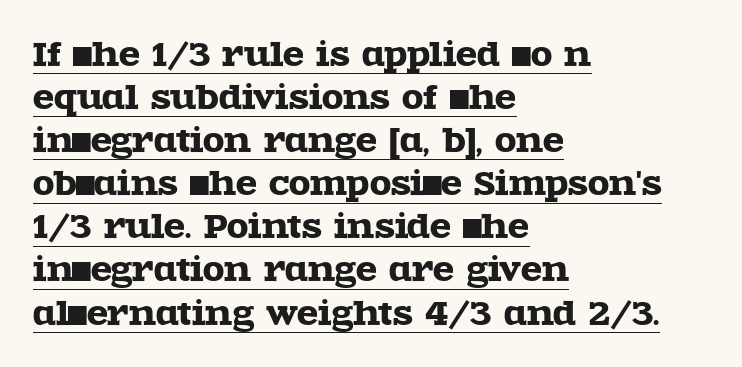
{"serif": "yes", "italic": "no", "width": "wide", "x_height": "large", "monospaced": "no", "underline": "yes", "align": "left", "line_spacing": "normal", "line_spacing_ratio": 1.39, "letter_spacing": "normal", "letter_spacing_em": 0.0, "glyph_px": 31}
